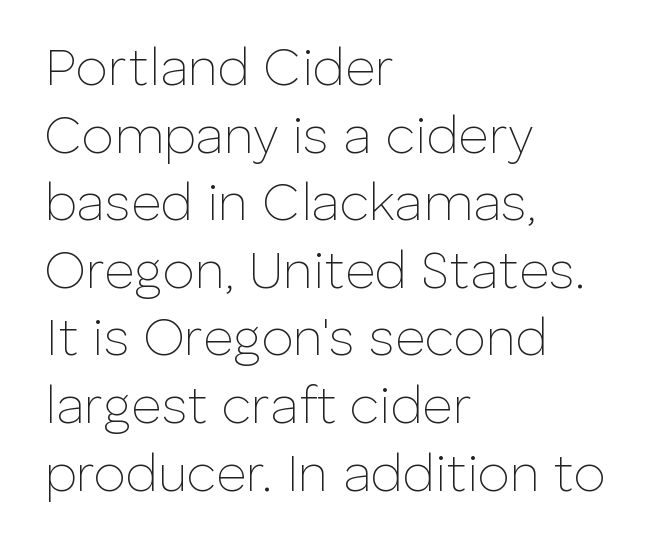
Q: Is the text bold? A: No.
Q: Is the text italic (slanted)? A: No, it is upright.
Q: Is the typeface a serif or a sans-serif typeface? A: Sans-serif.
Q: Is the text underlined? A: No.
Q: How is the paragraph aligned? A: Left-aligned.
Q: Is the spacing between letters normal or unusually wide? A: Normal.
Q: Is the spacing between lines tight, normal or loose? A: Normal.
Q: Width (condensed, normal, or wide)? A: Normal.
Q: Stroke contrast? A: Low.
Q: x-height? A: Medium.
Q: Monospaced? A: No.
